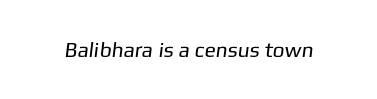
The image shows 21 px text type; set normal letter spacing, not underlined.
